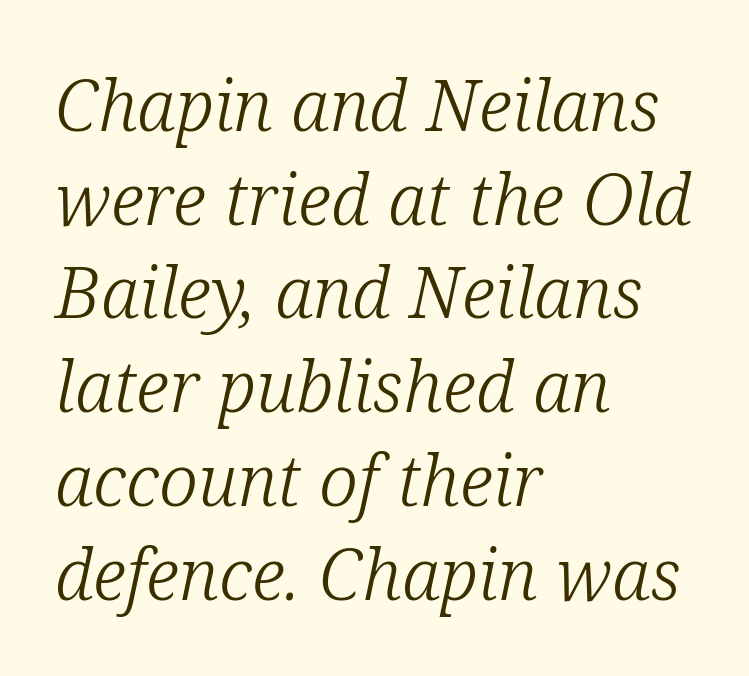
The image shows 71 px light serif type, italic (leaning right); set left-aligned, normal line spacing (1.32x), normal letter spacing, not underlined; low stroke contrast and a medium x-height.
